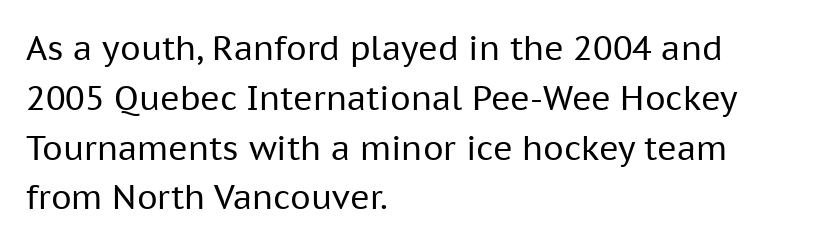
{"serif": "no", "italic": "no", "bold": "no", "weight": "regular", "width": "normal", "stroke_contrast": "low", "x_height": "medium", "monospaced": "no", "underline": "no", "align": "left", "line_spacing": "normal", "line_spacing_ratio": 1.51, "letter_spacing": "normal", "letter_spacing_em": 0.0, "glyph_px": 33}
